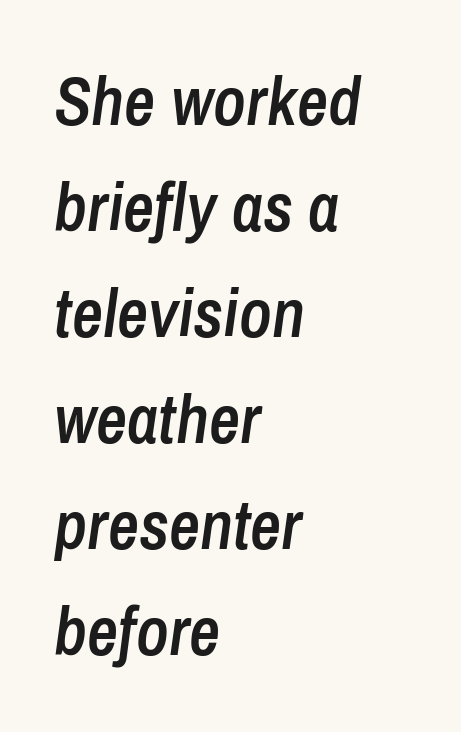
{"italic": "yes", "lean": "right", "slant_degrees": 8, "bold": "semi", "weight": "semibold", "width": "condensed", "stroke_contrast": "low", "x_height": "medium", "monospaced": "no", "underline": "no", "align": "left", "line_spacing": "normal", "line_spacing_ratio": 1.56, "letter_spacing": "normal", "letter_spacing_em": 0.0, "glyph_px": 68}
